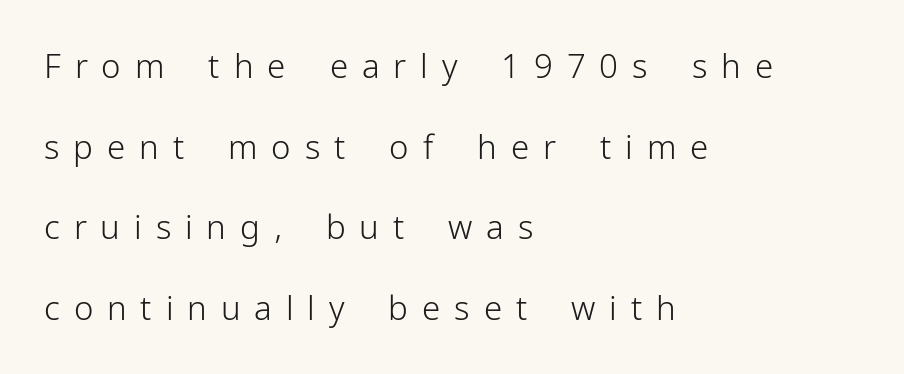
The image shows 33 px light sans-serif type, upright; set left-aligned, loose line spacing (2.44x), unusually wide letter spacing (+0.42 em), not underlined; low stroke contrast and a medium x-height.
